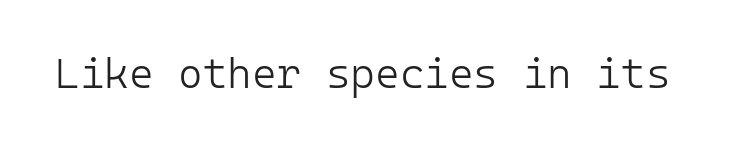
The image shows 42 px light sans-serif type, upright, monospaced; set normal letter spacing, not underlined; low stroke contrast and a medium x-height.
